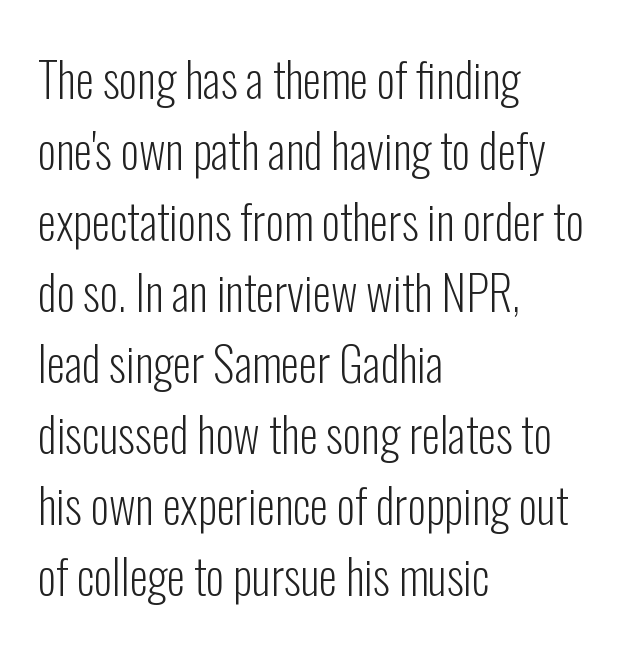
Q: Is the text bold? A: No.
Q: Is the text italic (slanted)? A: No, it is upright.
Q: Is the typeface a serif or a sans-serif typeface? A: Sans-serif.
Q: Is the text underlined? A: No.
Q: How is the paragraph aligned? A: Left-aligned.
Q: Is the spacing between letters normal or unusually wide? A: Normal.
Q: Is the spacing between lines tight, normal or loose? A: Normal.
Q: Width (condensed, normal, or wide)? A: Condensed.
Q: Stroke contrast? A: Low.
Q: x-height? A: Medium.
Q: Monospaced? A: No.
